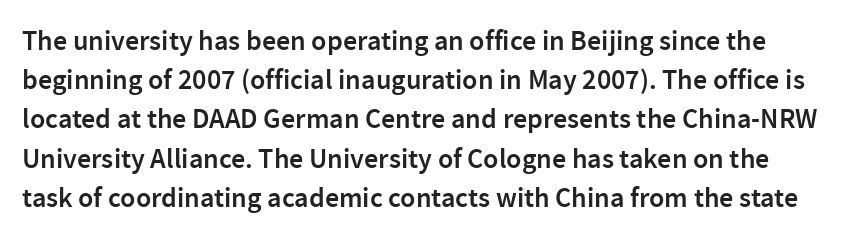
{"serif": "no", "italic": "no", "bold": "semi", "weight": "semibold", "width": "normal", "stroke_contrast": "low", "x_height": "medium", "monospaced": "no", "underline": "no", "line_spacing": "normal", "line_spacing_ratio": 1.4, "letter_spacing": "normal", "letter_spacing_em": 0.0, "glyph_px": 28}
